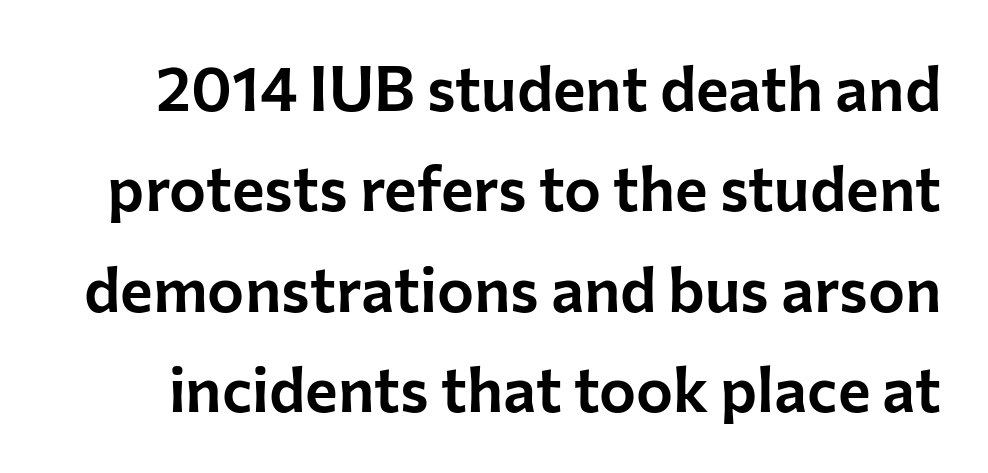
Q: Is the text italic (slanted)? A: No, it is upright.
Q: Is the typeface a serif or a sans-serif typeface? A: Sans-serif.
Q: Is the text underlined? A: No.
Q: Is the spacing between letters normal or unusually wide? A: Normal.
Q: Is the spacing between lines tight, normal or loose? A: Normal.
Q: Width (condensed, normal, or wide)? A: Normal.
Q: Stroke contrast? A: Low.
Q: x-height? A: Medium.
Q: Monospaced? A: No.
